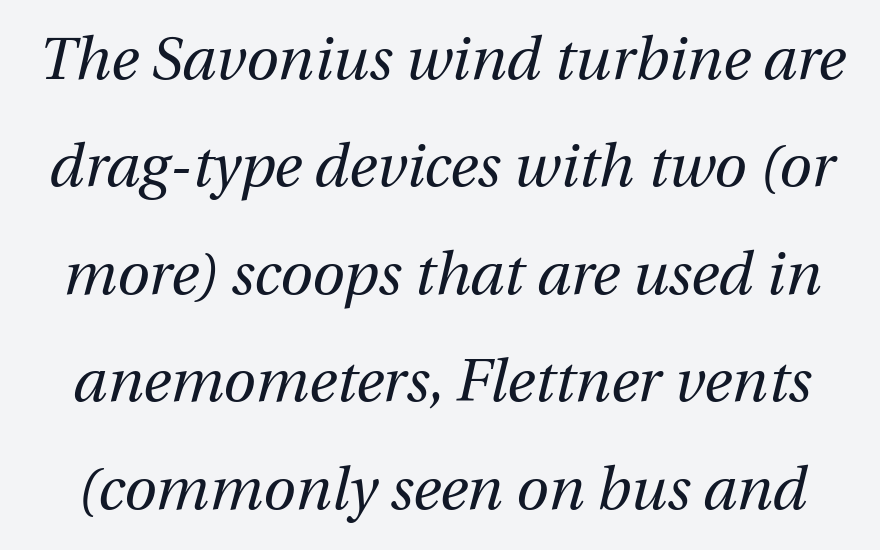
Proportional: the letters do not fall into vertical columns. No extra tracking has been applied to these lines. The letterforms sit at book weight or below. Does the lettering tilt? It does — this is italic. The gap between lines stays unmarked.
